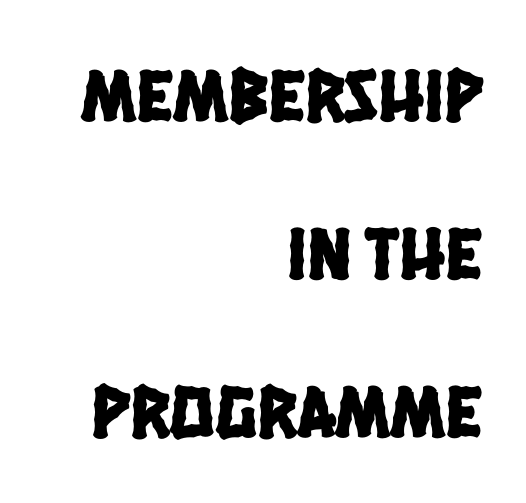
{"serif": "no", "width": "condensed", "stroke_contrast": "low", "x_height": "large", "monospaced": "no", "underline": "no", "align": "right", "line_spacing": "loose", "line_spacing_ratio": 2.11, "letter_spacing": "normal", "letter_spacing_em": 0.0, "glyph_px": 75}
